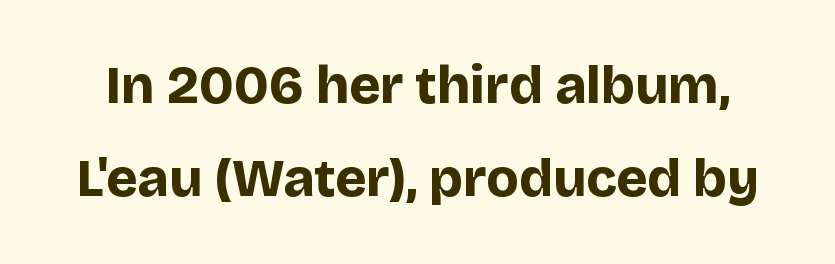
{"serif": "no", "italic": "no", "bold": "yes", "weight": "bold", "width": "normal", "stroke_contrast": "low", "x_height": "large", "monospaced": "no", "underline": "no", "line_spacing_ratio": 1.75, "letter_spacing": "normal", "letter_spacing_em": 0.0, "glyph_px": 53}
